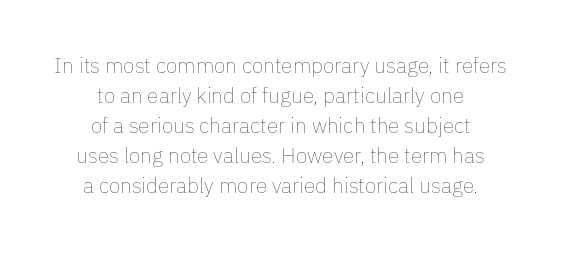
Q: Is the text bold? A: No.
Q: Is the text italic (slanted)? A: No, it is upright.
Q: Is the text underlined? A: No.
Q: How is the paragraph aligned? A: Centered.
Q: Is the spacing between letters normal or unusually wide? A: Normal.
Q: Is the spacing between lines tight, normal or loose? A: Normal.
